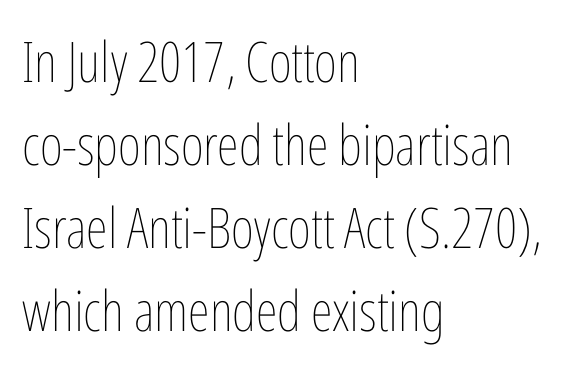
Q: Is the text bold? A: No.
Q: Is the text italic (slanted)? A: No, it is upright.
Q: Is the text underlined? A: No.
Q: How is the paragraph aligned? A: Left-aligned.
Q: Is the spacing between letters normal or unusually wide? A: Normal.
Q: Is the spacing between lines tight, normal or loose? A: Normal.
Q: Width (condensed, normal, or wide)? A: Condensed.
Q: Stroke contrast? A: Low.
Q: x-height? A: Medium.
Q: Monospaced? A: No.
